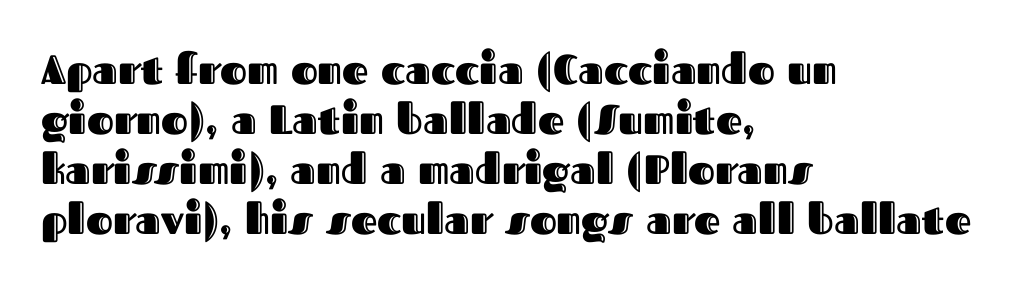
Posture: straight, roman, zero tilt. This rendering uses left alignment, leaving the right contour irregular. The gap between lines stays unmarked. Caption: standard tracking, unaltered.
